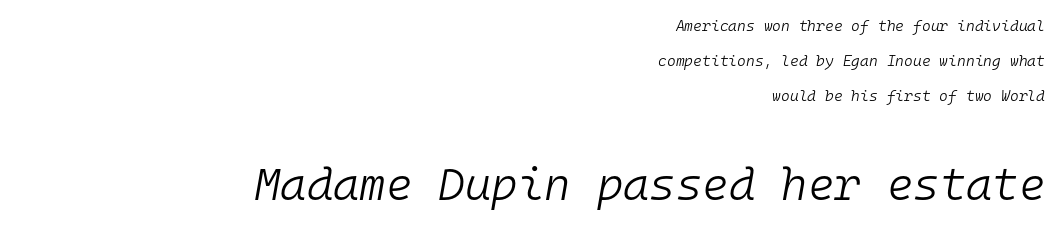
Q: Is the text bold? A: No.
Q: Is the text italic (slanted)? A: Yes, it leans right by about 10 degrees.
Q: Is the text underlined? A: No.
Q: How is the paragraph aligned? A: Right-aligned.
Q: Is the spacing between letters normal or unusually wide? A: Normal.
Q: Is the spacing between lines tight, normal or loose? A: Loose.
Q: Which block of text is set in a larger size, the first (top) or the second (bottom)? A: The second (bottom) one.
Q: Width (condensed, normal, or wide)? A: Normal.
Q: Stroke contrast? A: Low.
Q: x-height? A: Medium.
Q: Monospaced? A: Yes.
